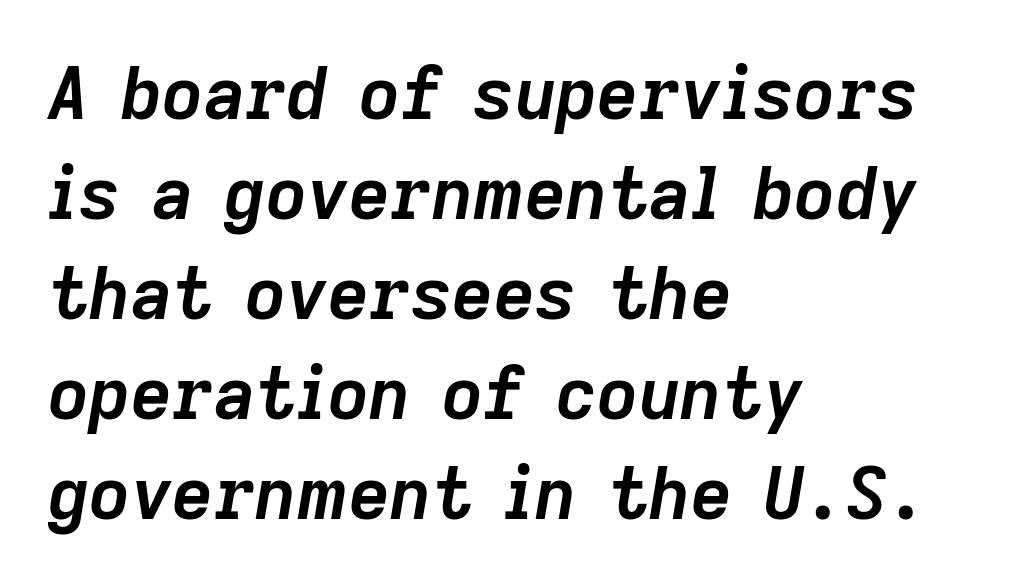
Reading down the block, your eye returns to a fixed left position each line. Each word holds together tightly as a unit, with standard inter-letter gaps. Normally led — the rows are evenly, conventionally spaced. Character widths vary here, with narrow letters taking less room than wide ones. The baseline area is clear. Is the type slanted? Yes — the strokes lean at a clear angle.
